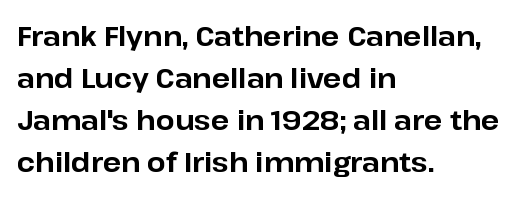
The image shows 27 px bold type, upright; set left-aligned, normal line spacing (1.56x), normal letter spacing, not underlined.
